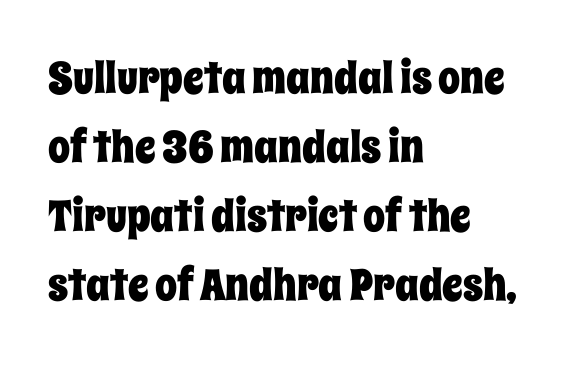
The letters stand straight up with perfectly vertical stems. Teacher's note: observe the even left margin — that is flush-left alignment. The rendering uses natural spacing where letterforms have individual widths. The line-height multiplier appears to be the usual default. Nobody touched the tracking dial on this one. Clear beneath every line of the passage.
